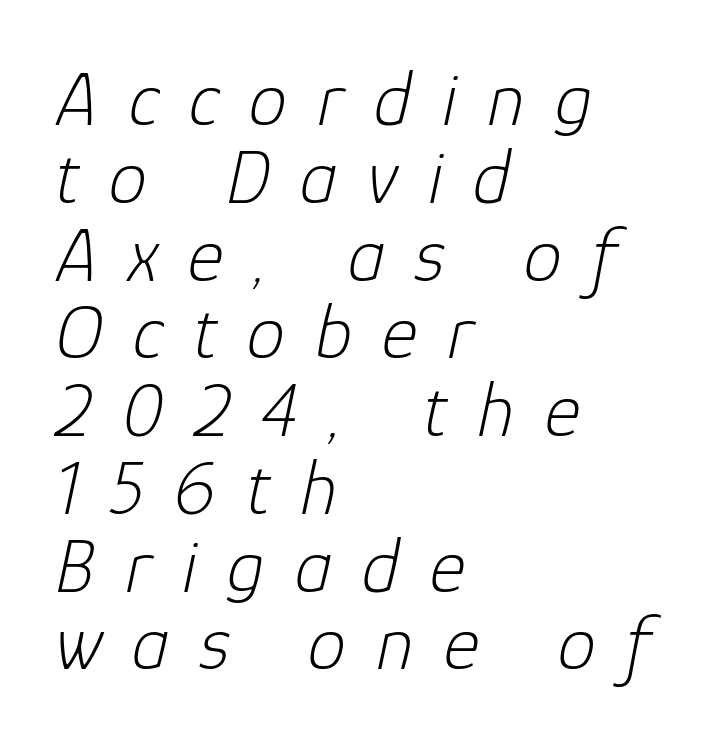
Between one letter and the next there's a generous, obvious gap. The rendering applies a slant to the glyphs. No letter is thick-stroked: the sample isn't bold. These lines are rendered in a variable-pitch font. How would I describe the line gaps? Narrow and economical. The text block is weighted toward the left margin, trailing off unevenly rightward.
